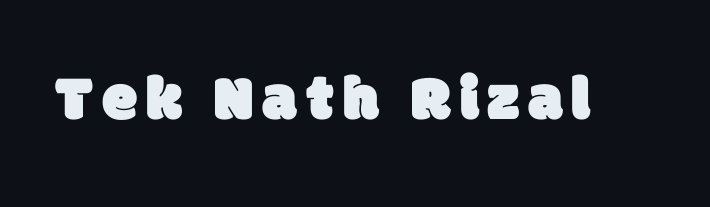
Just letters on the line, the space beneath them empty. Observe the absence of serifs on each vertical stroke in this sample. Here the designer chose a conventional face with non-uniform glyph widths.
